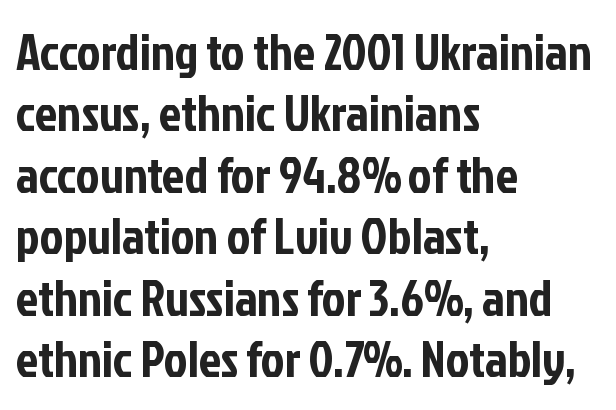
The image shows 50 px condensed sans-serif type, upright; set left-aligned, line spacing 1.23x, normal letter spacing, not underlined; low stroke contrast and a medium x-height.
